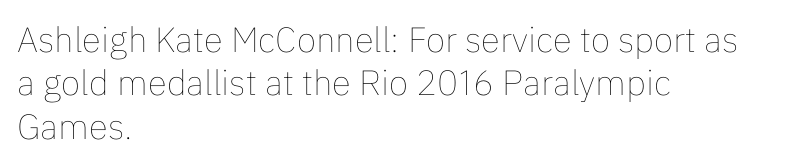
The image shows 35 px thin type, upright; set left-aligned, line spacing 1.24x, normal letter spacing, not underlined; low stroke contrast and a medium x-height.
